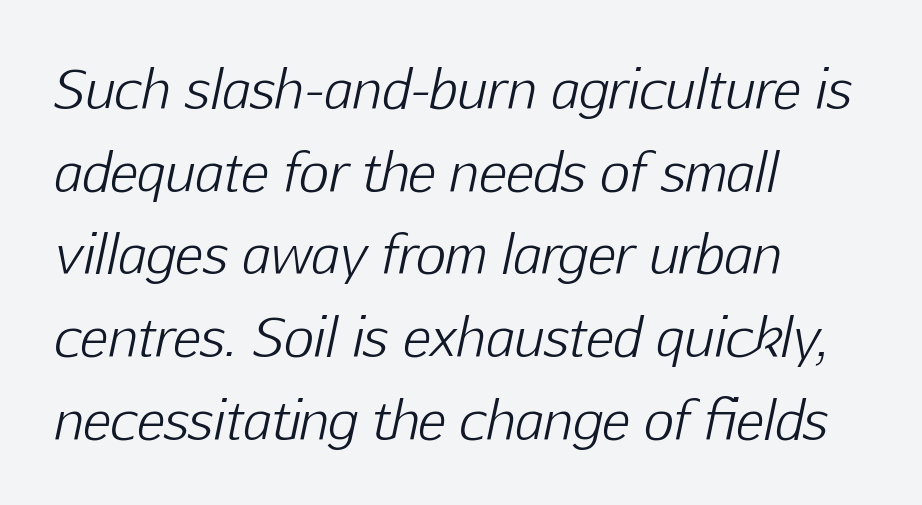
Q: Is the text bold? A: No.
Q: Is the text italic (slanted)? A: Yes, it leans right by about 12 degrees.
Q: Is the text underlined? A: No.
Q: How is the paragraph aligned? A: Left-aligned.
Q: Is the spacing between letters normal or unusually wide? A: Normal.
Q: Is the spacing between lines tight, normal or loose? A: Normal.
Q: Width (condensed, normal, or wide)? A: Normal.
Q: Stroke contrast? A: Low.
Q: x-height? A: Medium.
Q: Monospaced? A: No.
